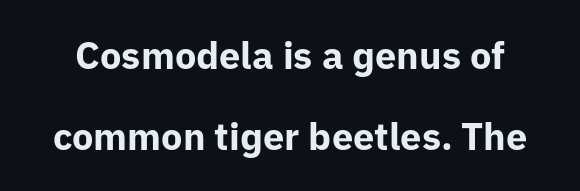
The image shows 38 px bold sans-serif type, upright; set loose line spacing (2.12x), normal letter spacing, not underlined; low stroke contrast and a medium x-height.
